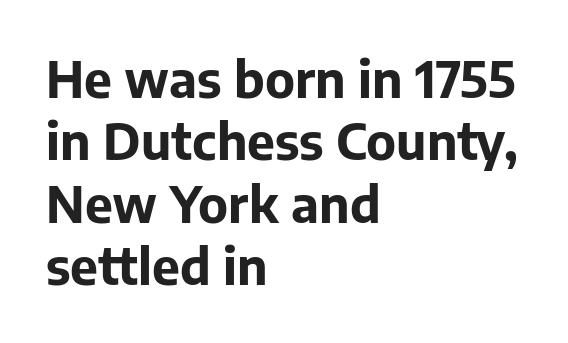
The image shows 50 px bold sans-serif type, upright; set left-aligned, normal line spacing (1.25x), normal letter spacing, not underlined; low stroke contrast and a medium x-height.
